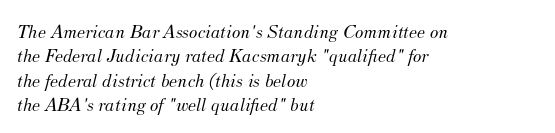
The image shows 20 px text type, italic (leaning right); set left-aligned, line spacing 1.22x, normal letter spacing, not underlined.
